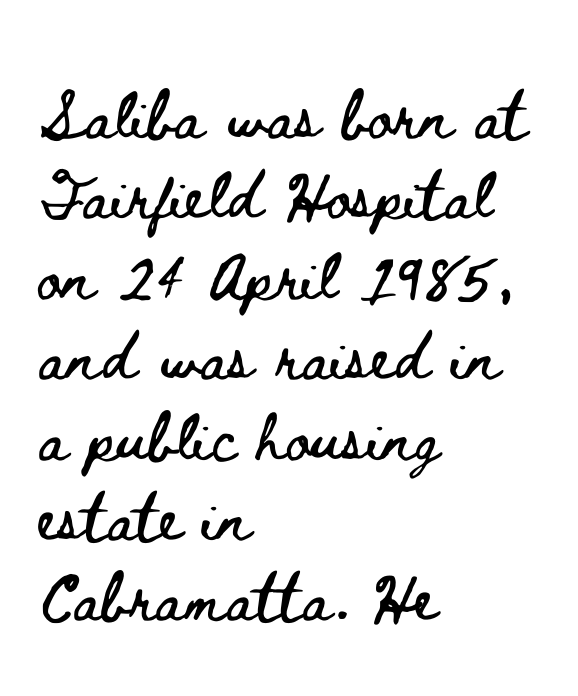
Q: Is the text italic (slanted)? A: Yes.
Q: Is the text underlined? A: No.
Q: How is the paragraph aligned? A: Left-aligned.
Q: Is the spacing between letters normal or unusually wide? A: Normal.
Q: Is the spacing between lines tight, normal or loose? A: Normal.
Q: Width (condensed, normal, or wide)? A: Wide.
Q: Stroke contrast? A: Low.
Q: x-height? A: Small.
Q: Monospaced? A: No.
